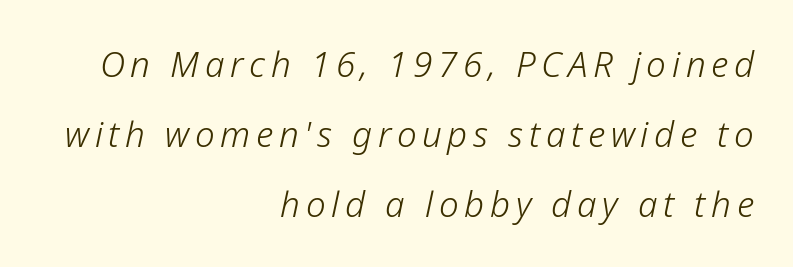
Q: Is the text bold? A: No.
Q: Is the text italic (slanted)? A: Yes, it leans right by about 12 degrees.
Q: Is the text underlined? A: No.
Q: How is the paragraph aligned? A: Right-aligned.
Q: Is the spacing between lines tight, normal or loose? A: Loose.
Q: Width (condensed, normal, or wide)? A: Normal.
Q: Stroke contrast? A: Low.
Q: x-height? A: Medium.
Q: Monospaced? A: No.
